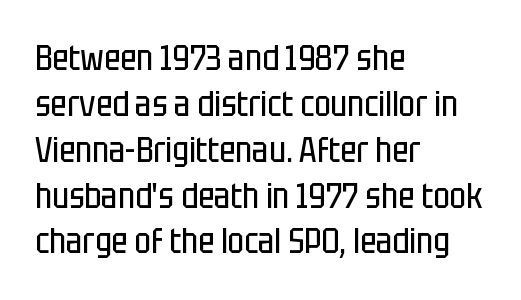
Q: Is the text bold? A: No.
Q: Is the text italic (slanted)? A: No, it is upright.
Q: Is the typeface a serif or a sans-serif typeface? A: Sans-serif.
Q: Is the text underlined? A: No.
Q: How is the paragraph aligned? A: Left-aligned.
Q: Is the spacing between letters normal or unusually wide? A: Normal.
Q: Is the spacing between lines tight, normal or loose? A: Normal.
Q: Width (condensed, normal, or wide)? A: Condensed.
Q: Stroke contrast? A: Low.
Q: x-height? A: Large.
Q: Monospaced? A: No.
